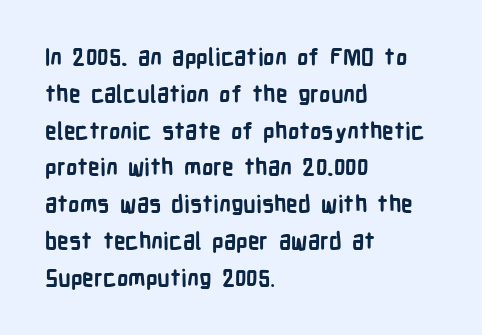
Q: Is the text bold? A: Yes.
Q: Is the text italic (slanted)? A: No, it is upright.
Q: Is the text underlined? A: No.
Q: How is the paragraph aligned? A: Left-aligned.
Q: Is the spacing between letters normal or unusually wide? A: Normal.
Q: Is the spacing between lines tight, normal or loose? A: Normal.
